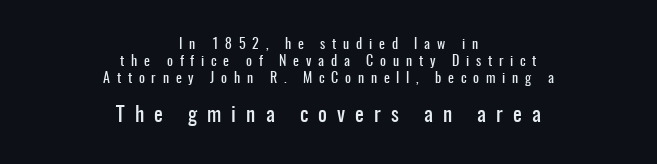
Honestly, the letter spacing is so wide it's the main thing you notice. The lower block of text is set noticeably larger than the block above it. Line starts and ends both wander, symmetrically. Underlining? Definitely not there. Vertical strokes here are truly vertical.
